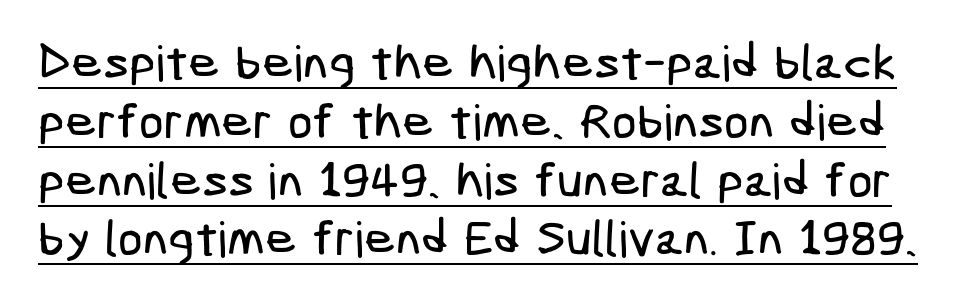
Serifs: no, the terminals of the letterforms are clean. Check the space under the baseline: a stroke is drawn there. Glyph-to-glyph distance matches everyday printed text.
